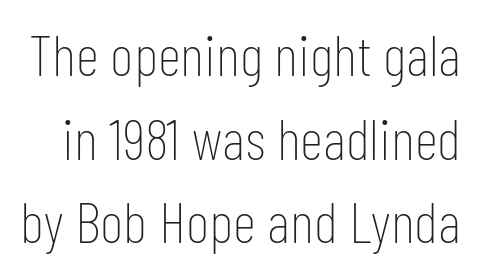
Q: Is the text bold? A: No.
Q: Is the text italic (slanted)? A: No, it is upright.
Q: Is the typeface a serif or a sans-serif typeface? A: Sans-serif.
Q: Is the text underlined? A: No.
Q: Is the spacing between letters normal or unusually wide? A: Normal.
Q: Is the spacing between lines tight, normal or loose? A: Normal.
Q: Width (condensed, normal, or wide)? A: Condensed.
Q: Stroke contrast? A: Low.
Q: x-height? A: Medium.
Q: Monospaced? A: No.
